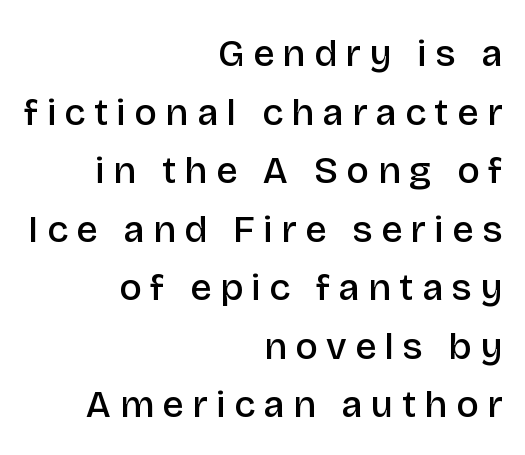
{"serif": "no", "italic": "no", "bold": "semi", "weight": "semibold", "width": "normal", "stroke_contrast": "low", "x_height": "large", "monospaced": "no", "underline": "no", "align": "right", "line_spacing": "normal", "line_spacing_ratio": 1.54, "letter_spacing": "wide", "letter_spacing_em": 0.22, "glyph_px": 38}
